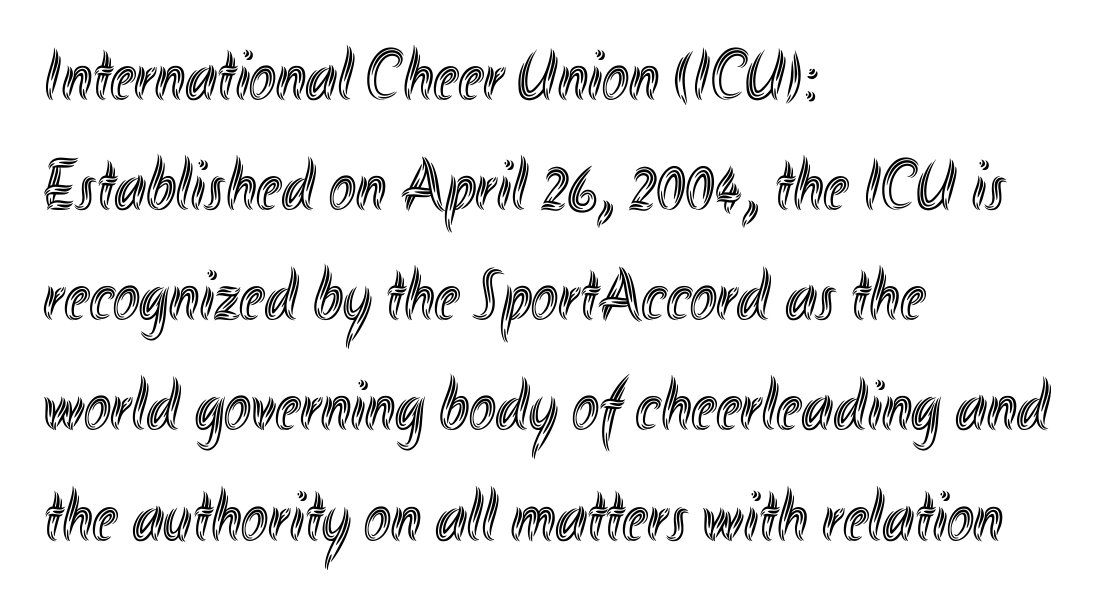
The image shows 72 px condensed type; set left-aligned, normal line spacing (1.53x), normal letter spacing, not underlined; a small x-height.
